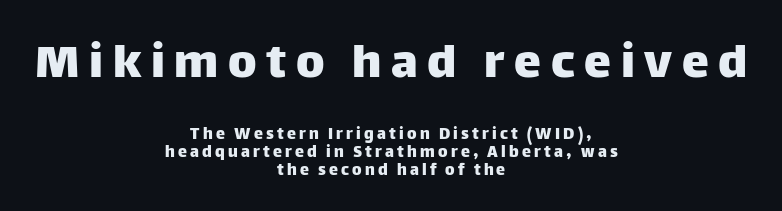
The letters advance in unequal steps, a hallmark of proportional type. Each line is balanced around a shared central axis. The line-height multiplier appears low, near solid setting. Is there any slant? The stems are plumb. Has an underline been added? It has not.
